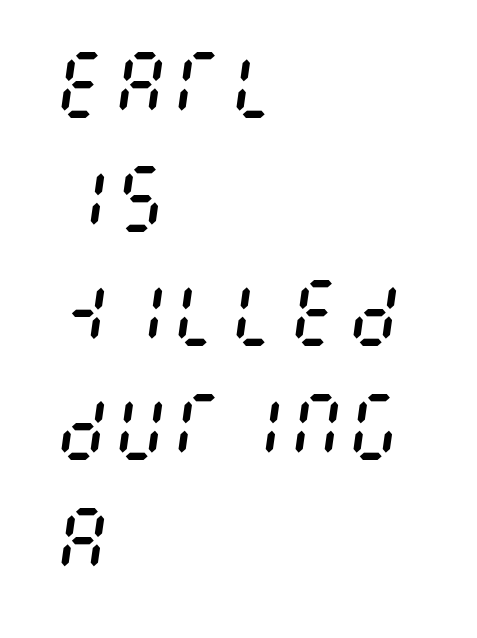
Descenders hang freely into open space. Slanted lettering throughout. Horizontal bands of white between lines are of average thickness. Short note: letters normally spaced. Left-aligned paragraph, ragged on the right.
